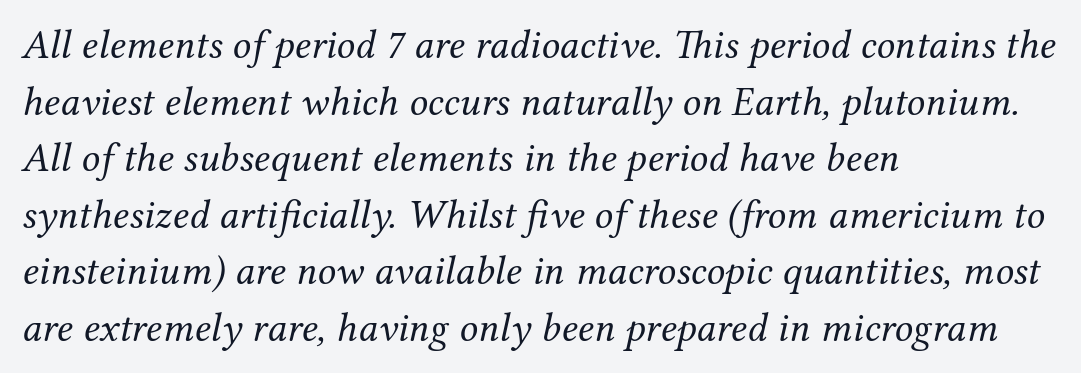
The image shows 41 px regular-weight serif type, italic (leaning right); set left-aligned, normal line spacing (1.38x), normal letter spacing, not underlined; medium stroke contrast and a medium x-height.
